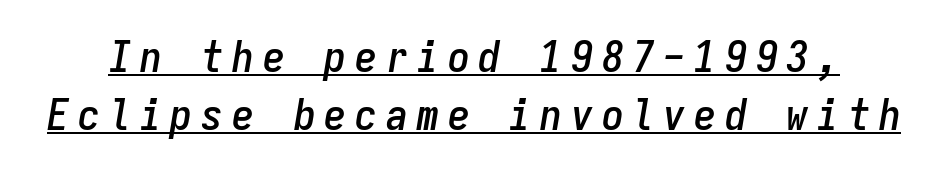
The image shows 44 px condensed type, italic (leaning right), monospaced; set normal line spacing (1.32x), unusually wide letter spacing (+0.2 em), underlined; low stroke contrast and a medium x-height.
